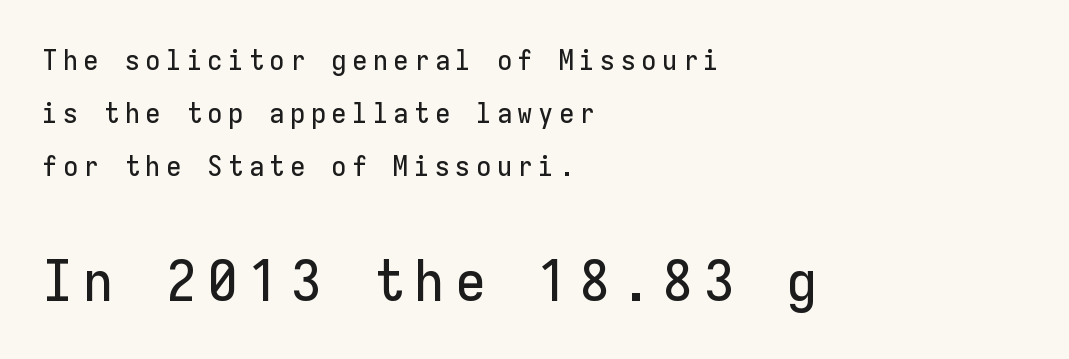
Q: Is the text italic (slanted)? A: No, it is upright.
Q: Is the typeface a serif or a sans-serif typeface? A: Sans-serif.
Q: Is the text underlined? A: No.
Q: How is the paragraph aligned? A: Left-aligned.
Q: Which block of text is set in a larger size, the first (top) or the second (bottom)? A: The second (bottom) one.
Q: Width (condensed, normal, or wide)? A: Normal.
Q: Stroke contrast? A: Low.
Q: x-height? A: Medium.
Q: Monospaced? A: Yes.
